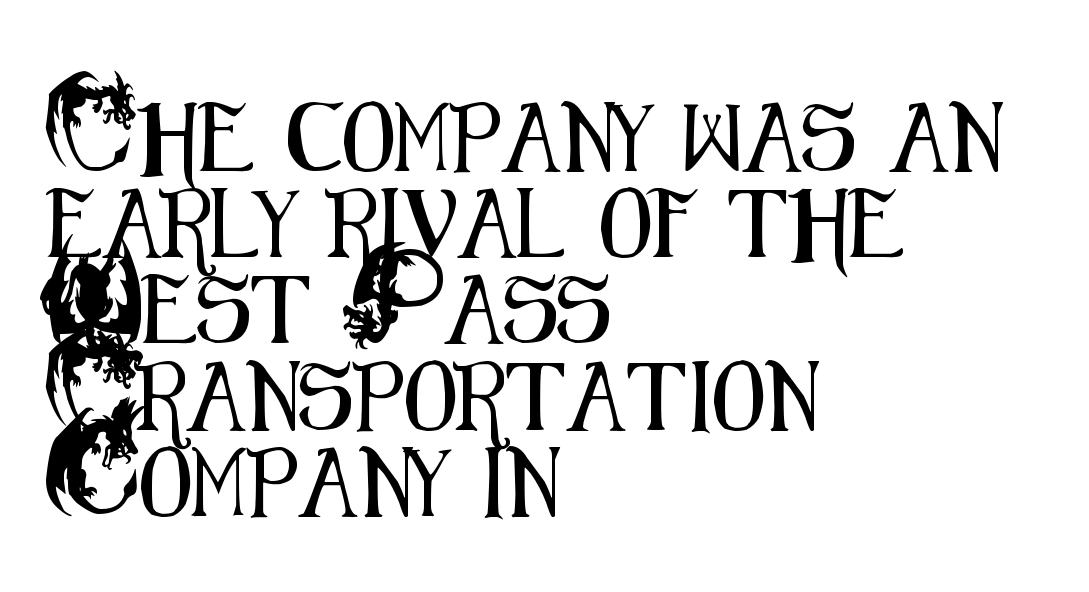
The image shows 69 px condensed sans-serif type, upright; set left-aligned, normal line spacing (1.25x), normal letter spacing, not underlined; medium stroke contrast and a small x-height.
